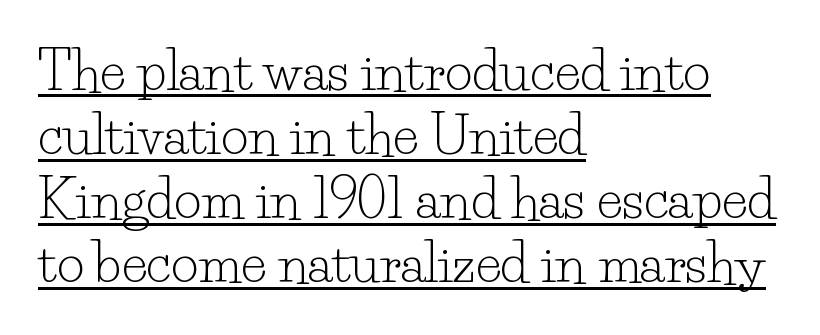
The image shows 53 px light serif type, upright; set left-aligned, line spacing 1.21x, normal letter spacing, underlined; low stroke contrast and a small x-height.
